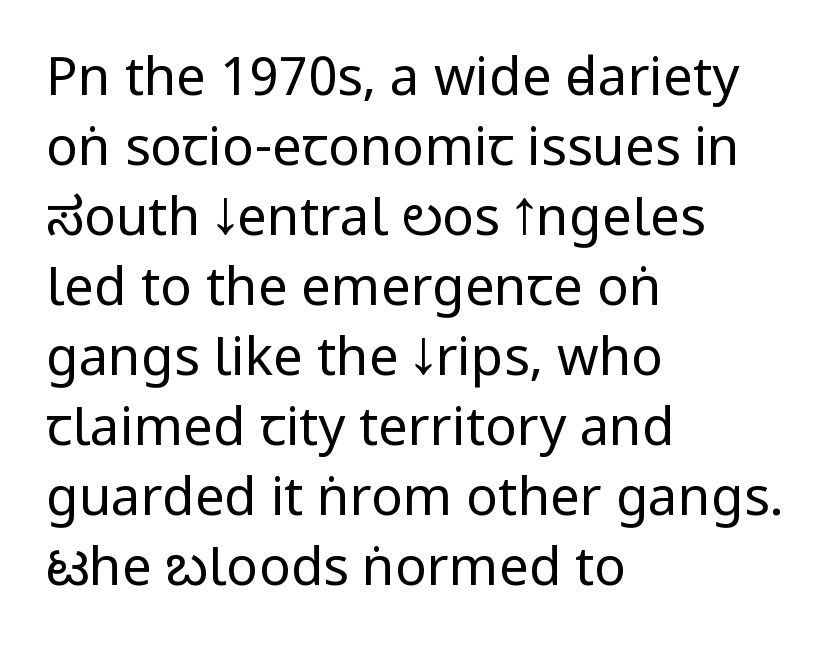
The image shows 53 px regular-weight, condensed sans-serif type, upright; set left-aligned, normal line spacing (1.32x), normal letter spacing, not underlined; low stroke contrast and a large x-height.
